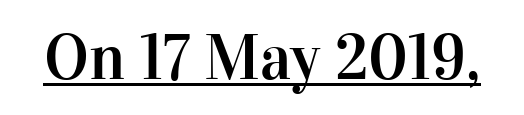
Q: Is the text italic (slanted)? A: No, it is upright.
Q: Is the typeface a serif or a sans-serif typeface? A: Serif.
Q: Is the text underlined? A: Yes.
Q: Is the spacing between letters normal or unusually wide? A: Normal.
Q: Width (condensed, normal, or wide)? A: Normal.
Q: Stroke contrast? A: High.
Q: x-height? A: Medium.
Q: Monospaced? A: No.
